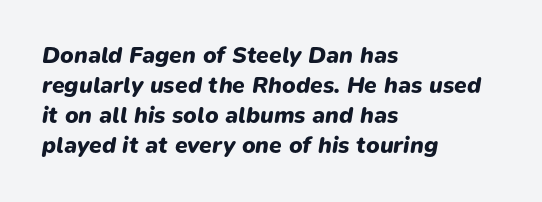
{"italic": "yes", "lean": "right", "slant_degrees": 9, "bold": "yes", "underline": "no", "align": "left", "line_spacing": "normal", "line_spacing_ratio": 1.31, "letter_spacing": "normal", "letter_spacing_em": 0.0, "glyph_px": 23}
